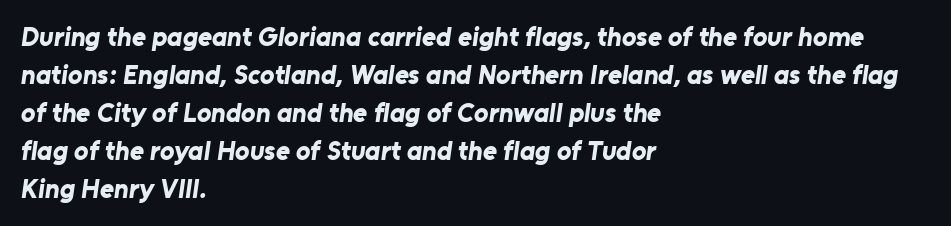
Beneath every word, the page is bare. Short note: letters normally spaced. Does the leading feel generous? No, just average. Alignment: flush left.
